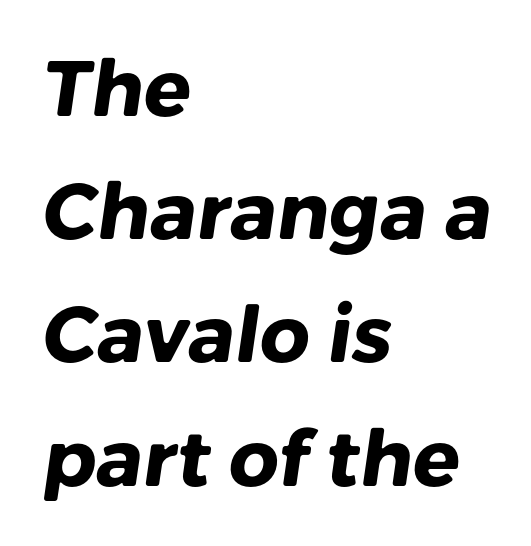
The image shows 78 px heavy sans-serif type; set left-aligned, normal line spacing (1.58x), normal letter spacing, not underlined; low stroke contrast and a medium x-height.
